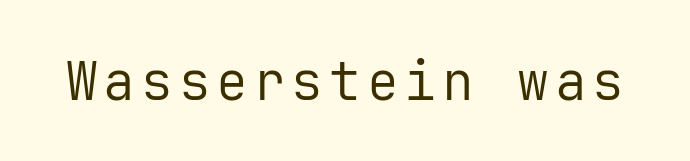
The image shows 53 px regular-weight sans-serif type, upright, monospaced; set not underlined; low stroke contrast and a medium x-height.
